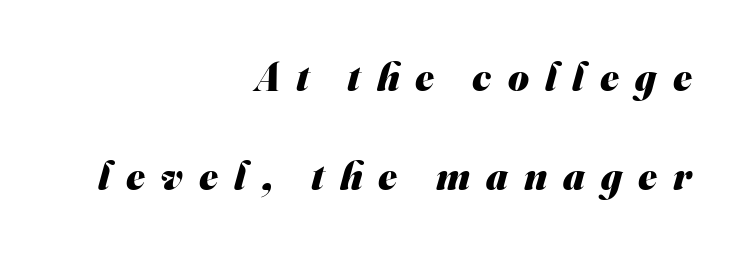
Only glyphs here, with clear space below each row. Is this a fixed-width face? No — the glyphs have proportional, varying widths. Heft: maximum for text — a bold. The rendering shows plain stroke endings on the letterforms — a sans-serif design.
